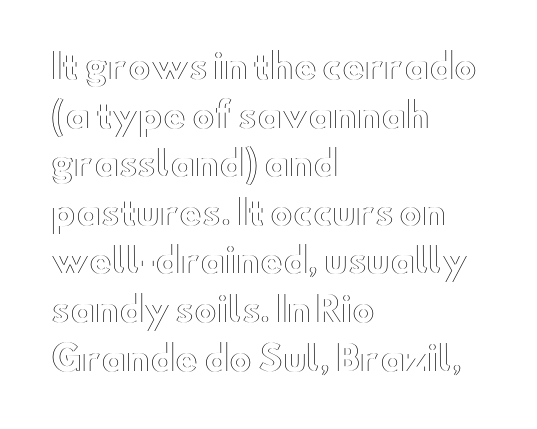
{"italic": "no", "width": "wide", "x_height": "small", "monospaced": "no", "underline": "no", "align": "left", "line_spacing": "normal", "line_spacing_ratio": 1.43, "letter_spacing": "normal", "letter_spacing_em": 0.0, "glyph_px": 34}
